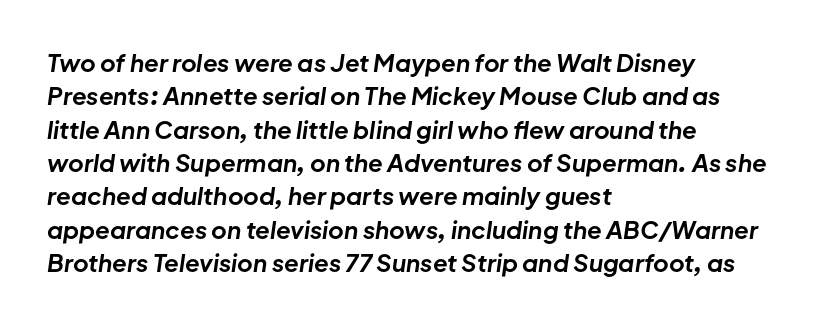
The gaps between neighbouring characters are ordinary and unremarkable. The letters are slanted; this is an italic face. Heavy, bold letterforms. Vertically, the passage feels balanced, rows spaced as you'd expect. Teacher's note: observe the even left margin — that is flush-left alignment.
